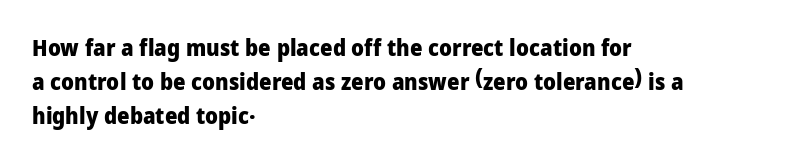
The lettering holds an erect, upright posture throughout. No word sits above an underline. Thick stems and heavy bowls — unmistakably bold. How are the letters spaced? Ordinarily, with no added tracking. Line beginnings align vertically; line endings do not.
